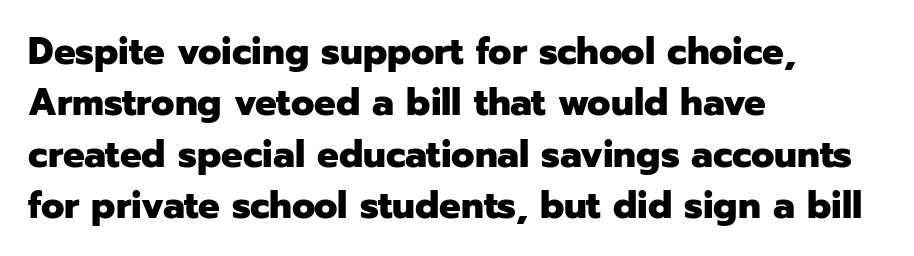
Is the block centered? No — it sits flush against the left margin. This sample uses an upright cut, with every glyph sitting square on the baseline. This rendering leaves character spacing at its baseline value. Typographically, this falls in the sans-serif category. Glance below the letters and you will spot only blank space. Notice how descenders clear the ascenders below comfortably — that's standard leading.
